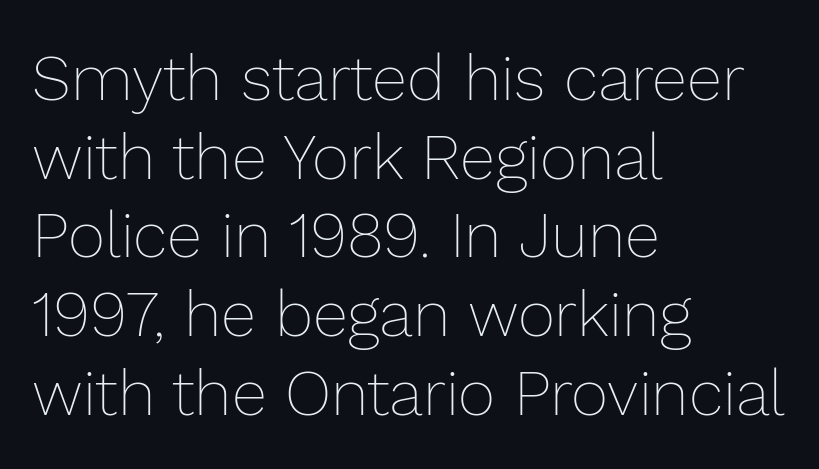
Q: Is the text bold? A: No.
Q: Is the text italic (slanted)? A: No, it is upright.
Q: Is the text underlined? A: No.
Q: How is the paragraph aligned? A: Left-aligned.
Q: Is the spacing between letters normal or unusually wide? A: Normal.
Q: Width (condensed, normal, or wide)? A: Normal.
Q: Stroke contrast? A: Low.
Q: x-height? A: Medium.
Q: Monospaced? A: No.
